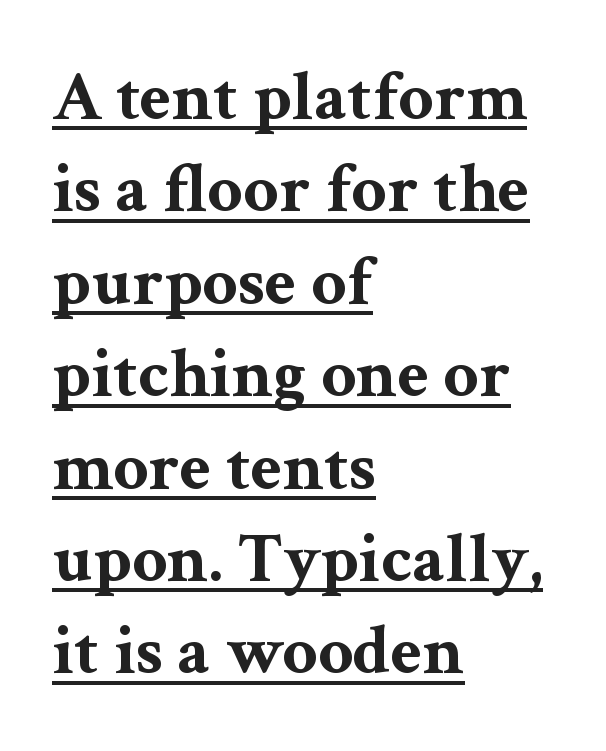
The image shows 70 px bold, wide serif type, upright; set left-aligned, normal line spacing (1.32x), normal letter spacing, underlined; medium stroke contrast and a medium x-height.
